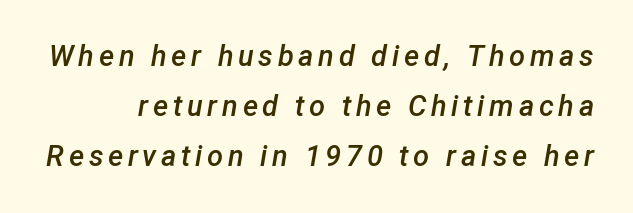
{"italic": "yes", "lean": "right", "slant_degrees": 12, "bold": "semi", "weight": "semibold", "width": "normal", "stroke_contrast": "low", "x_height": "medium", "monospaced": "no", "underline": "no", "line_spacing_ratio": 1.72, "glyph_px": 29}
